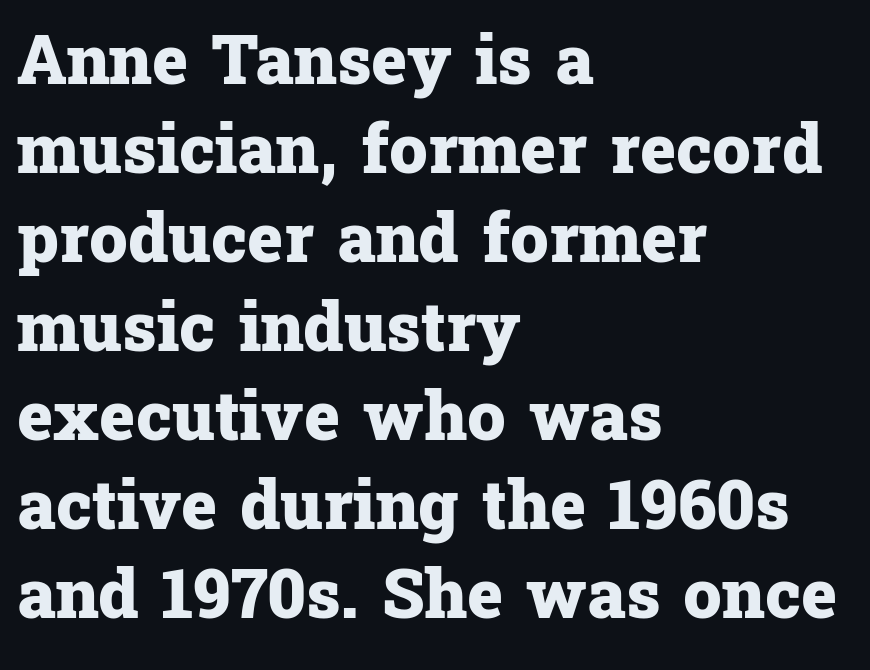
Q: Is the text bold? A: Yes.
Q: Is the text italic (slanted)? A: No, it is upright.
Q: Is the typeface a serif or a sans-serif typeface? A: Serif.
Q: Is the text underlined? A: No.
Q: How is the paragraph aligned? A: Left-aligned.
Q: Is the spacing between letters normal or unusually wide? A: Normal.
Q: Is the spacing between lines tight, normal or loose? A: Normal.
Q: Width (condensed, normal, or wide)? A: Normal.
Q: Stroke contrast? A: Low.
Q: x-height? A: Medium.
Q: Monospaced? A: No.
